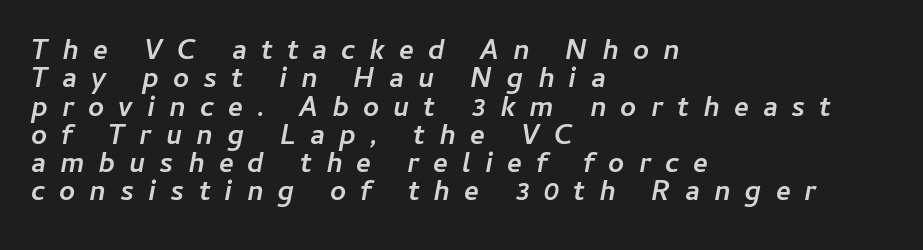
The image shows 28 px semibold type, italic (leaning right); set left-aligned, tight line spacing (1.01x), unusually wide letter spacing (+0.5 em), not underlined; low stroke contrast and a medium x-height.
